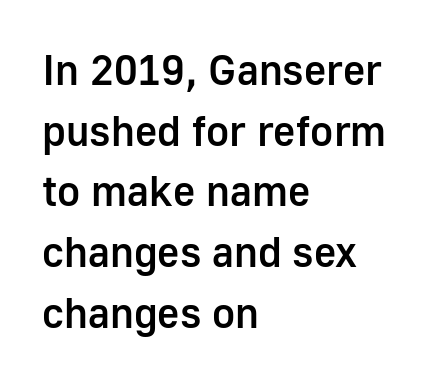
The image shows 43 px semibold sans-serif type, upright; set left-aligned, normal line spacing (1.41x), normal letter spacing, not underlined; low stroke contrast and a medium x-height.
